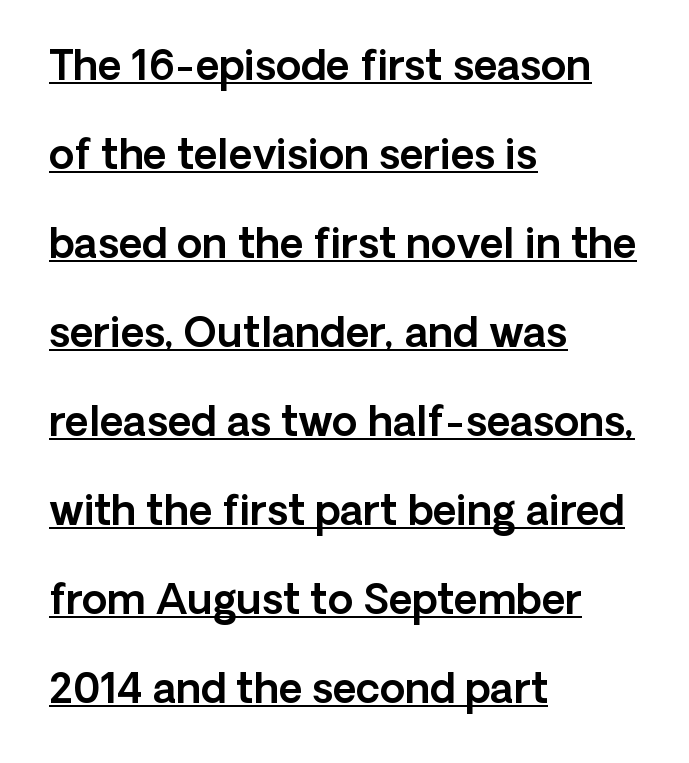
The face used here is proportionally spaced, like ordinary book or web type. Tall strokes in this sample are plumb rather than angled. The lines in this sample share a left origin and differ only in where they stop. Between one letter and the next there's only the usual sliver of space. Unlike a traditional serif, this face leaves its strokes unadorned.
